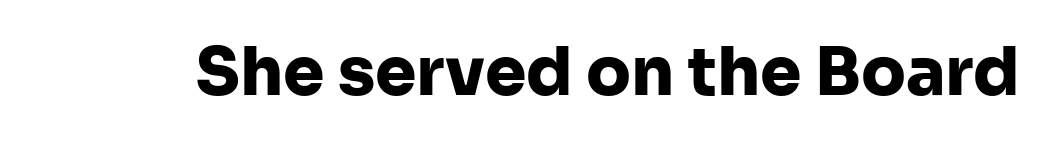
Q: Is the text bold? A: Yes.
Q: Is the text italic (slanted)? A: No, it is upright.
Q: Is the typeface a serif or a sans-serif typeface? A: Sans-serif.
Q: Is the text underlined? A: No.
Q: Is the spacing between letters normal or unusually wide? A: Normal.
Q: Width (condensed, normal, or wide)? A: Normal.
Q: Stroke contrast? A: Low.
Q: x-height? A: Medium.
Q: Monospaced? A: No.
